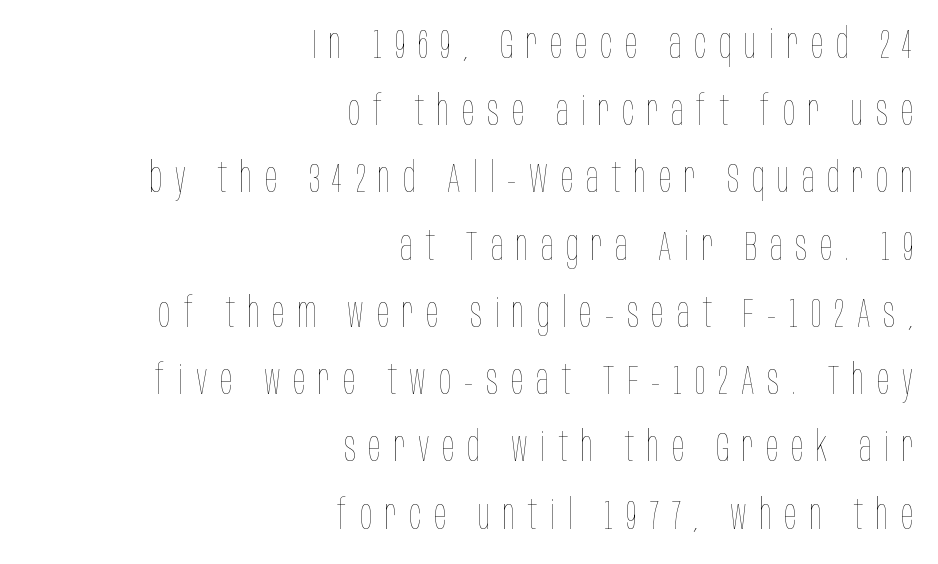
What stands out about the letter spacing? Its width — letters are far apart. Ink coverage per letter is moderate at most. Descenders are the only things crossing below the line. The rendering uses a moderate line-height, typical for paragraphs. Here the designer chose a conventional face with non-uniform glyph widths.
